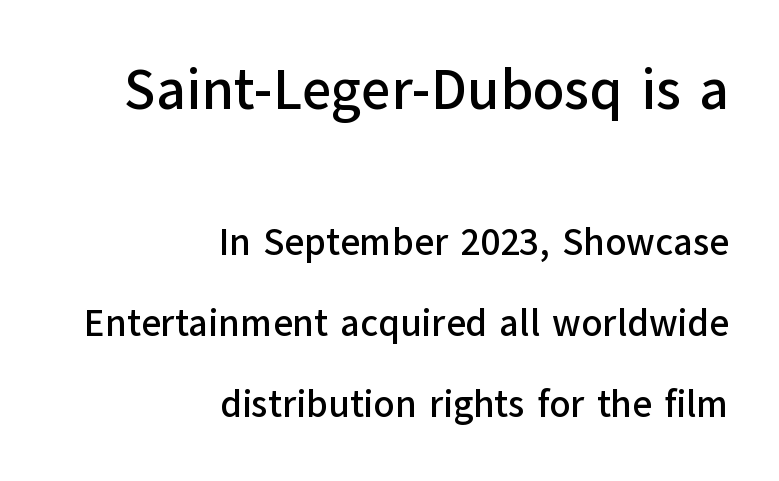
Compare the two chunks: the upper has the greater cap height. Words float on clear page, feet unadorned. No extra tracking has been applied to these lines. These lines stand farther apart than default settings would place them. These lines are set flush right with a ragged left edge.
